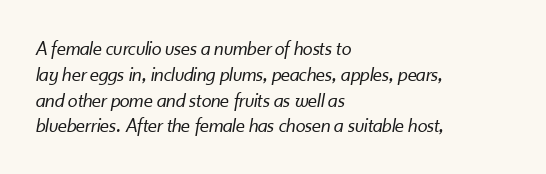
{"italic": "yes", "lean": "right", "slant_degrees": 10, "bold": "no", "underline": "no", "align": "left", "line_spacing": "normal", "line_spacing_ratio": 1.29, "letter_spacing": "normal", "letter_spacing_em": 0.0, "glyph_px": 20}
